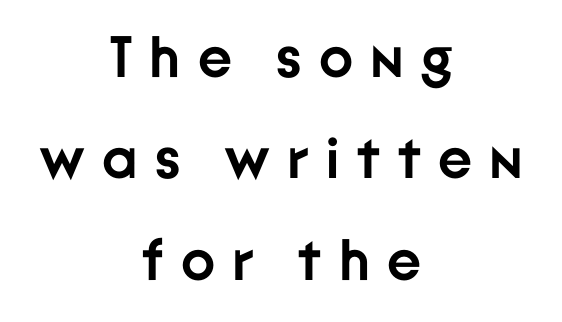
{"serif": "no", "italic": "no", "bold": "yes", "weight": "semibold", "width": "normal", "stroke_contrast": "low", "x_height": "medium", "monospaced": "no", "underline": "no", "align": "center", "line_spacing_ratio": 1.75, "letter_spacing": "wide", "letter_spacing_em": 0.29, "glyph_px": 58}
